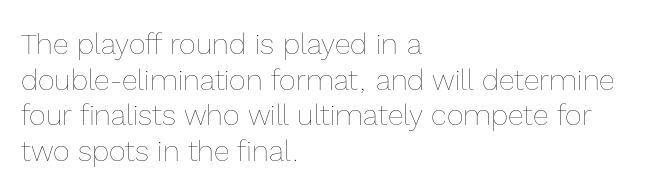
{"italic": "no", "bold": "no", "weight": "thin", "width": "normal", "x_height": "medium", "monospaced": "no", "underline": "no", "align": "left", "line_spacing_ratio": 1.23, "letter_spacing": "normal", "letter_spacing_em": 0.0, "glyph_px": 29}
